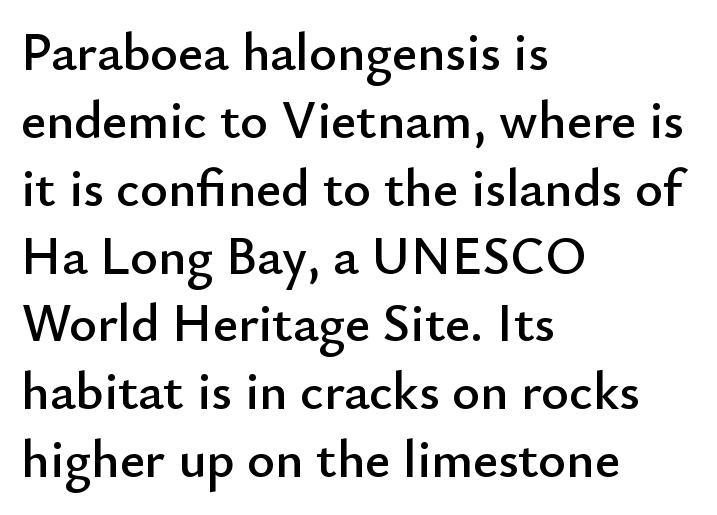
The image shows 53 px sans-serif type, upright; set left-aligned, normal line spacing (1.28x), normal letter spacing, not underlined; low stroke contrast and a small x-height.
